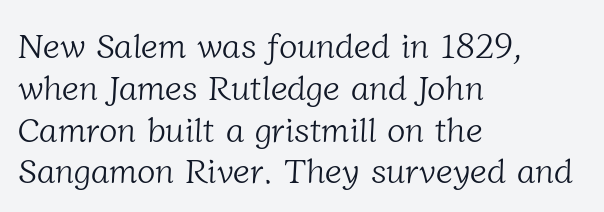
The characters are drawn with everyday or finer stroke widths. The string is rendered with underlining switched off. One-word summary of the alignment: left. A typesetter would call this proportional, since set widths differ per character.
